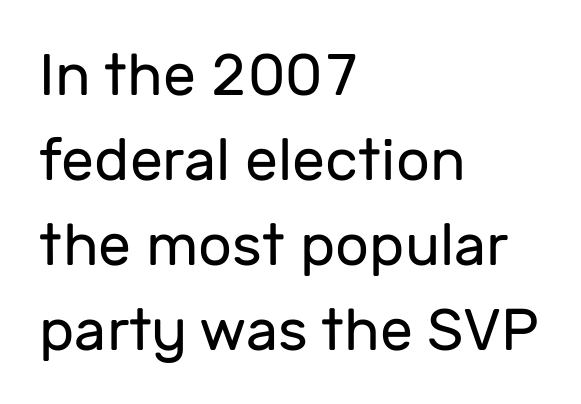
Typeset ragged right — the left edge is the straight one. Tracking here is standard; glyphs follow each other at the usual distance. The glyphs are unaccompanied by any horizontal stroke below them. The strokes carry an ordinary text weight at most. Varying glyph widths throughout — classic text-font behaviour.
